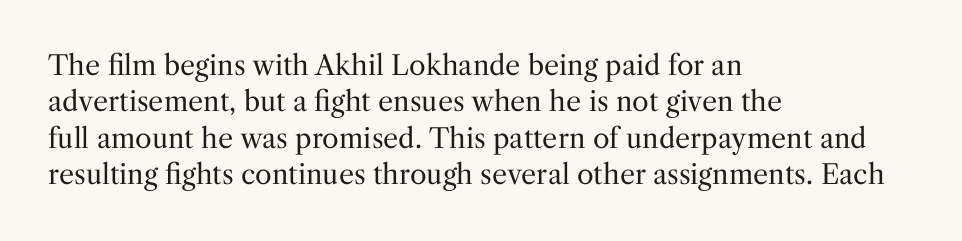
Upright lettering throughout. Reading down the column, the eye jumps a familiar distance to each next line. The typesetting does not lean heavy: it is not bold. Horizontal alignment here is leftward, the default for most running prose. The space directly below the letters is spotless. Glyph-to-glyph distance matches everyday printed text.
